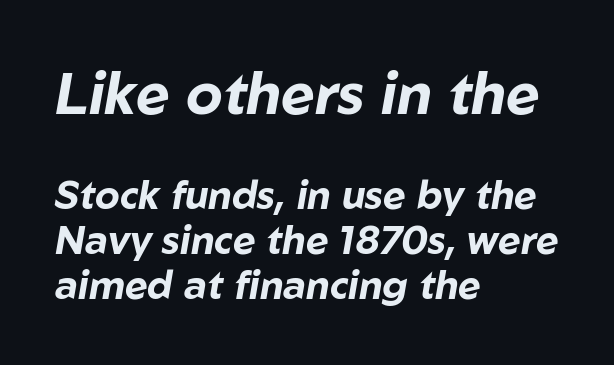
The image shows 58 px bold type, italic (leaning right); set left-aligned, line spacing 1.16x, normal letter spacing, not underlined; the first (top) block is 1.49x larger; low stroke contrast and a medium x-height.
